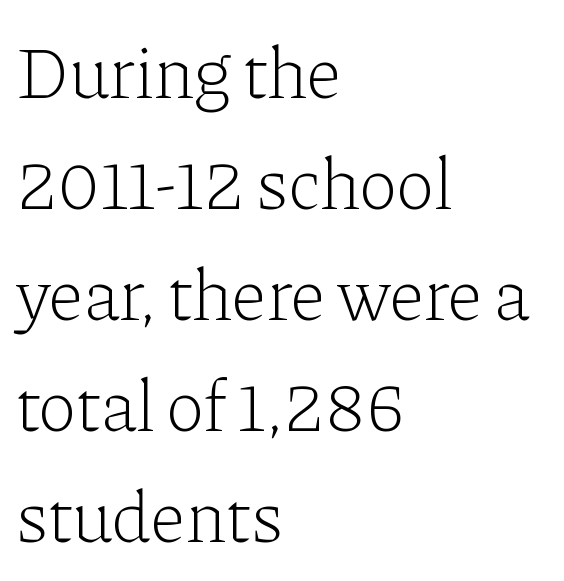
Students, observe: this is what conventionally led text looks like. Observe the ordinary spacing: letters are neighbours, not strangers. Is this a sans? No — the strokes have serifs. Underlining? Definitely not there.
